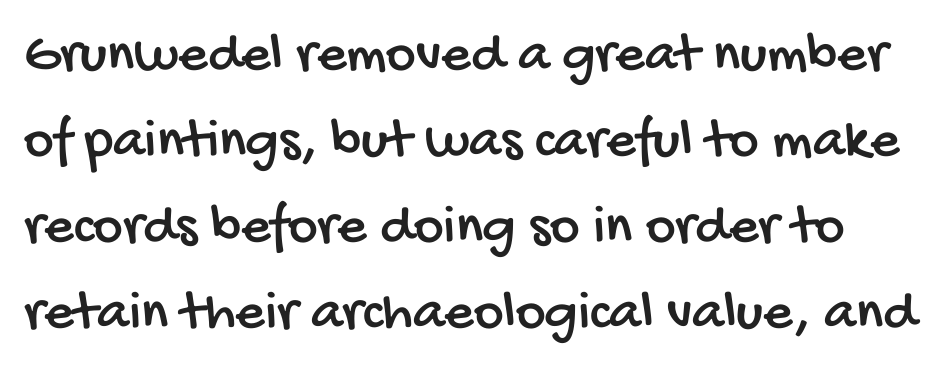
The image shows 57 px condensed sans-serif type; set normal line spacing (1.51x), normal letter spacing, not underlined; low stroke contrast and a large x-height.
